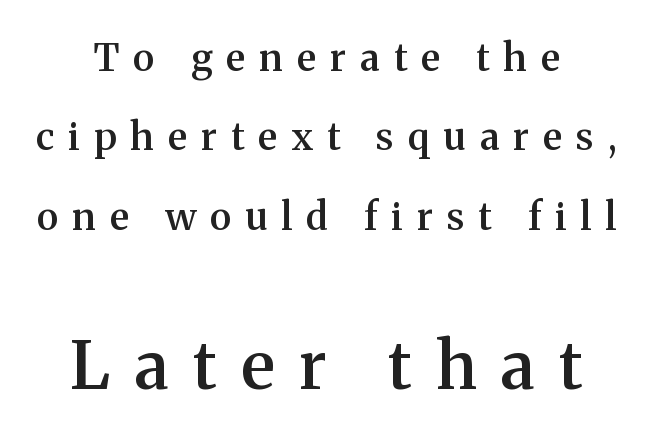
The image shows 66 px semibold serif type, upright; set centered, loose line spacing (2.09x), unusually wide letter spacing (+0.37 em), not underlined; the second (bottom) block is 1.74x larger; medium stroke contrast and a medium x-height.
